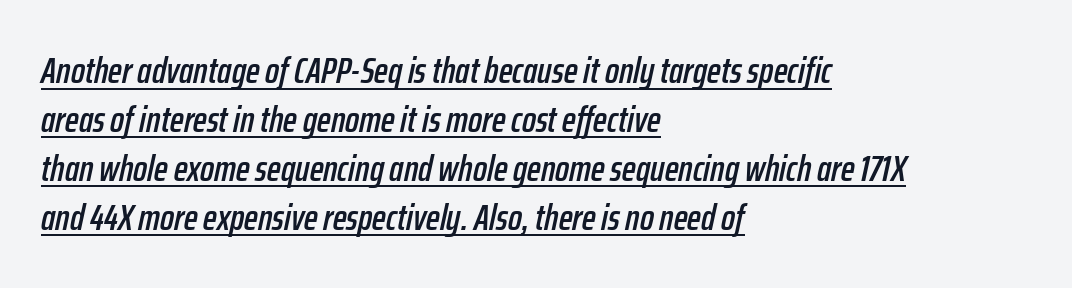
Q: Is the text italic (slanted)? A: Yes, it leans right by about 12 degrees.
Q: Is the text underlined? A: Yes.
Q: How is the paragraph aligned? A: Left-aligned.
Q: Is the spacing between letters normal or unusually wide? A: Normal.
Q: Is the spacing between lines tight, normal or loose? A: Normal.
Q: Width (condensed, normal, or wide)? A: Condensed.
Q: Stroke contrast? A: Low.
Q: x-height? A: Medium.
Q: Monospaced? A: No.
